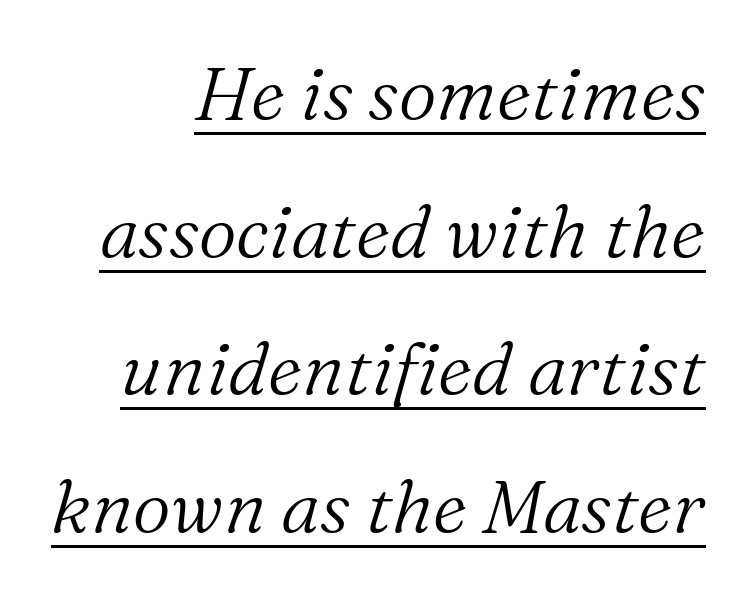
Note the varied advance widths — an 'i' is clearly narrower than an 'm'. Glance below the letters and you will spot a drawn line. The face used here is seriffed, in the tradition of book romans. A quiet, ordinary-to-light weight characterises the typeface.
